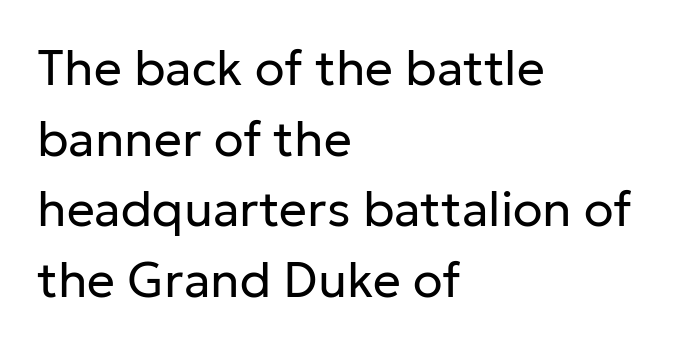
The face looks like a standard text weight, possibly lighter. Decoration check: the copy has no underline. Vertical strokes here are truly vertical. Each letter keeps its own natural width here, so spacing adapts to shape. Does extra space separate the letters? No, they use regular spacing. Every row of glyphs begins at an identical x-position on the left.
